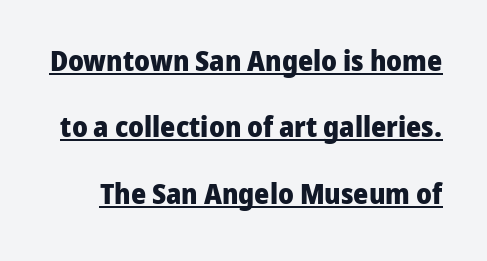
Q: Is the text bold? A: Yes.
Q: Is the text italic (slanted)? A: No, it is upright.
Q: Is the typeface a serif or a sans-serif typeface? A: Sans-serif.
Q: Is the text underlined? A: Yes.
Q: Is the spacing between letters normal or unusually wide? A: Normal.
Q: Is the spacing between lines tight, normal or loose? A: Loose.
Q: Width (condensed, normal, or wide)? A: Normal.
Q: Stroke contrast? A: Low.
Q: x-height? A: Medium.
Q: Monospaced? A: No.
